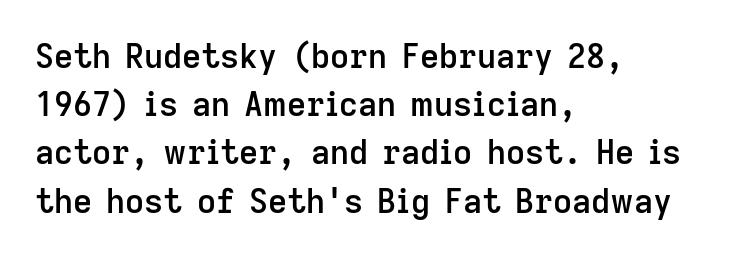
{"serif": "no", "italic": "no", "bold": "semi", "weight": "semibold", "width": "normal", "stroke_contrast": "low", "x_height": "medium", "monospaced": "no", "underline": "no", "align": "left", "line_spacing": "normal", "line_spacing_ratio": 1.46, "letter_spacing": "normal", "letter_spacing_em": 0.0, "glyph_px": 33}
